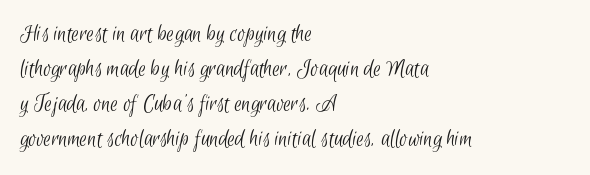
The image shows 24 px text type; set left-aligned, normal line spacing (1.46x), normal letter spacing, not underlined.
